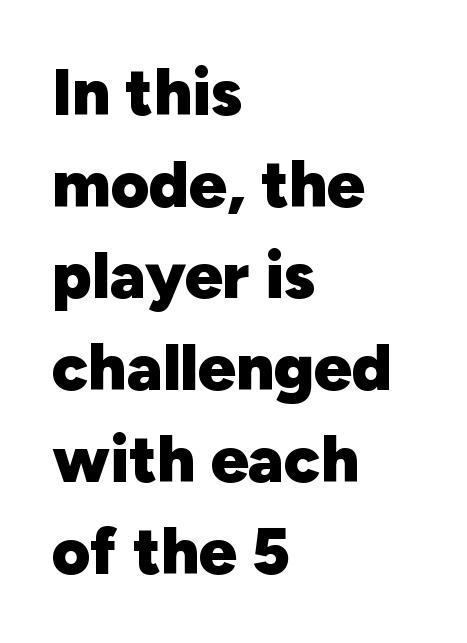
Q: Is the text bold? A: Yes.
Q: Is the text italic (slanted)? A: No, it is upright.
Q: Is the typeface a serif or a sans-serif typeface? A: Sans-serif.
Q: Is the text underlined? A: No.
Q: How is the paragraph aligned? A: Left-aligned.
Q: Is the spacing between letters normal or unusually wide? A: Normal.
Q: Is the spacing between lines tight, normal or loose? A: Normal.
Q: Width (condensed, normal, or wide)? A: Normal.
Q: Stroke contrast? A: Low.
Q: x-height? A: Medium.
Q: Monospaced? A: No.
